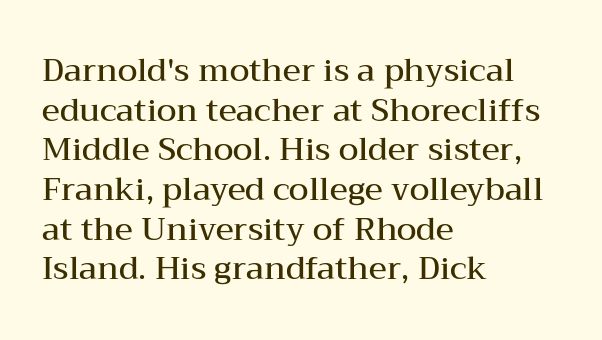
The image shows 32 px semibold, wide serif type, upright; set left-aligned, line spacing 1.24x, normal letter spacing, not underlined; medium stroke contrast and a medium x-height.
